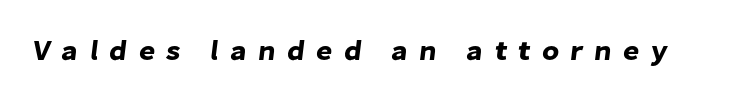
Check where the strokes stop: nothing finishes them off — pure sans. Is the letter spacing exaggerated? Yes — the characters are pushed far apart. The specimen omits any rule beneath the text block's lines. You could not count columns in this text — the font is proportionally spaced.
